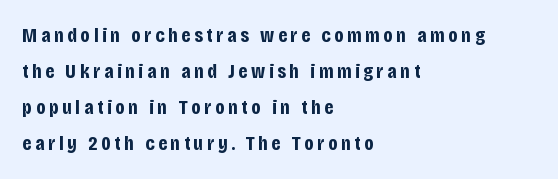
The image shows 21 px bold type, upright; set left-aligned, line spacing 1.72x, not underlined.
